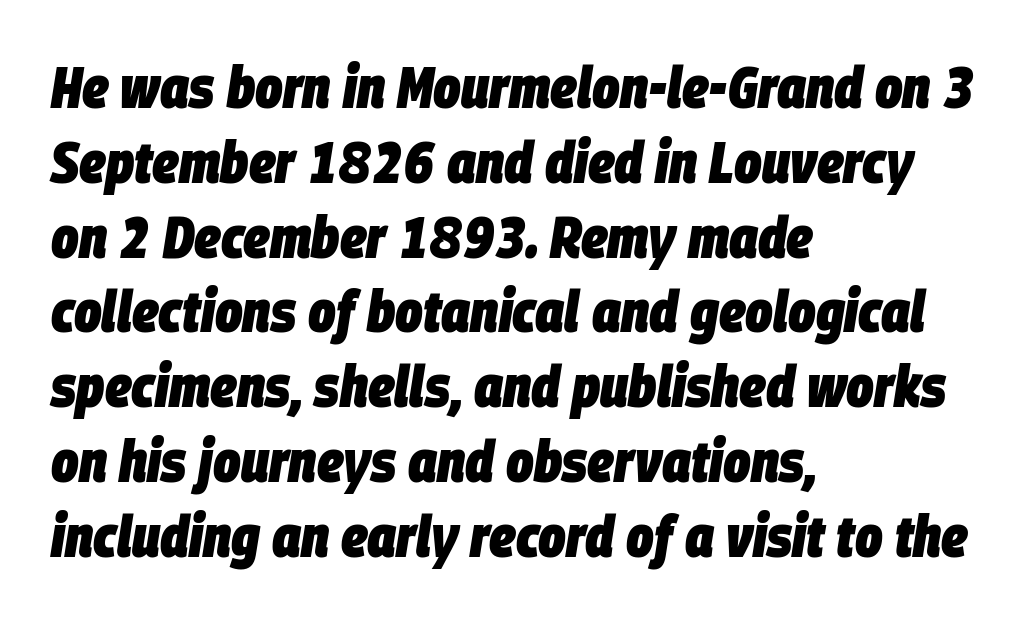
The image shows 58 px heavy, condensed type, italic (leaning right); set left-aligned, normal line spacing (1.29x), normal letter spacing, not underlined; low stroke contrast and a large x-height.
